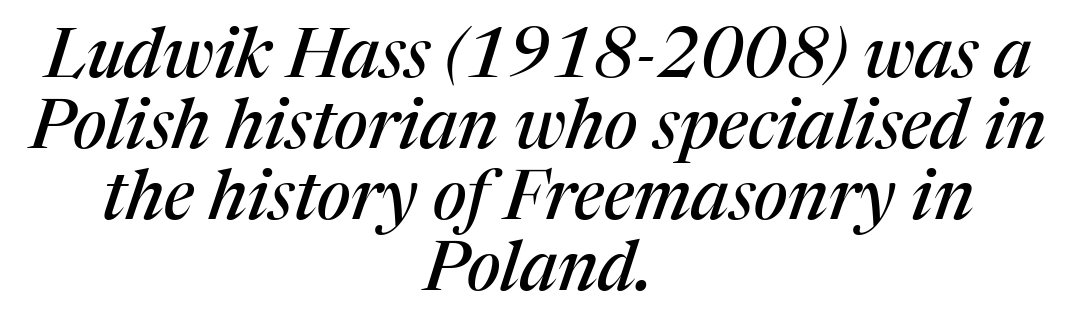
Q: Is the text italic (slanted)? A: Yes, it leans right by about 17 degrees.
Q: Is the typeface a serif or a sans-serif typeface? A: Serif.
Q: Is the text underlined? A: No.
Q: How is the paragraph aligned? A: Centered.
Q: Is the spacing between letters normal or unusually wide? A: Normal.
Q: Is the spacing between lines tight, normal or loose? A: Tight.
Q: Width (condensed, normal, or wide)? A: Normal.
Q: Stroke contrast? A: Medium.
Q: x-height? A: Medium.
Q: Monospaced? A: No.
